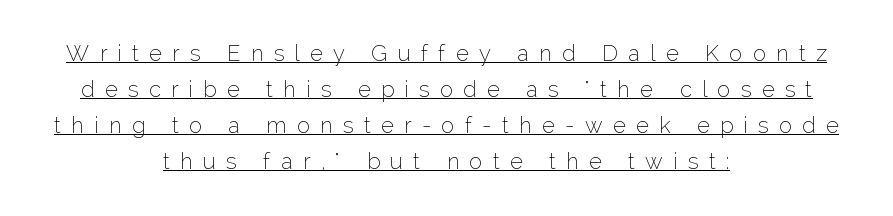
Q: Is the text bold? A: No.
Q: Is the text italic (slanted)? A: No, it is upright.
Q: Is the text underlined? A: Yes.
Q: How is the paragraph aligned? A: Centered.
Q: Is the spacing between letters normal or unusually wide? A: Unusually wide.
Q: Is the spacing between lines tight, normal or loose? A: Normal.
